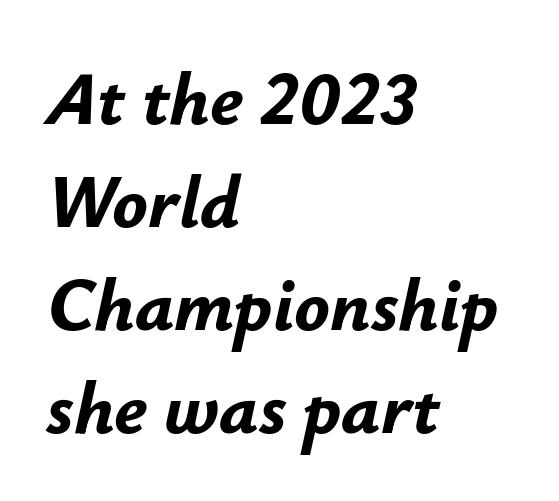
Q: Is the text bold? A: Yes.
Q: Is the text italic (slanted)? A: Yes, it leans right by about 12 degrees.
Q: Is the text underlined? A: No.
Q: How is the paragraph aligned? A: Left-aligned.
Q: Is the spacing between letters normal or unusually wide? A: Normal.
Q: Is the spacing between lines tight, normal or loose? A: Normal.
Q: Width (condensed, normal, or wide)? A: Normal.
Q: Stroke contrast? A: Low.
Q: x-height? A: Small.
Q: Monospaced? A: No.
